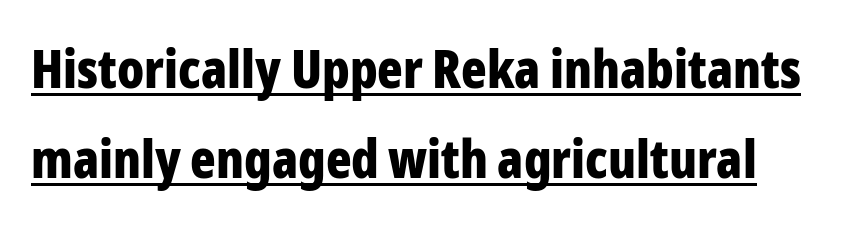
Varying glyph widths throughout — classic text-font behaviour. Like a heading marked for emphasis, these lines bear an underscore. Each letter's strokes conclude bluntly, with no projecting serifs. Vertically, the passage feels balanced, rows spaced as you'd expect. The typography opts for an upright posture over an oblique one.
